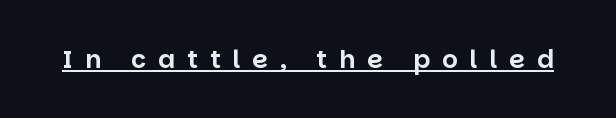
{"italic": "no", "underline": "yes", "letter_spacing": "wide", "letter_spacing_em": 0.48, "glyph_px": 25}
